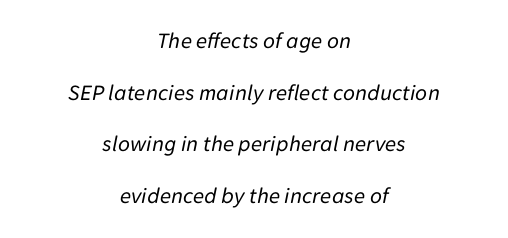
{"italic": "yes", "lean": "right", "slant_degrees": 11, "bold": "no", "underline": "no", "align": "center", "line_spacing": "loose", "line_spacing_ratio": 2.24, "letter_spacing": "normal", "letter_spacing_em": 0.0, "glyph_px": 23}
